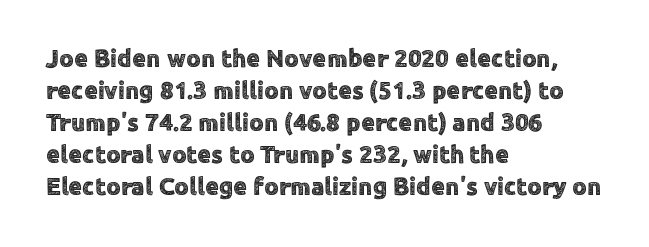
{"italic": "no", "underline": "no", "align": "left", "line_spacing": "normal", "line_spacing_ratio": 1.28, "letter_spacing": "normal", "letter_spacing_em": 0.0, "glyph_px": 25}
